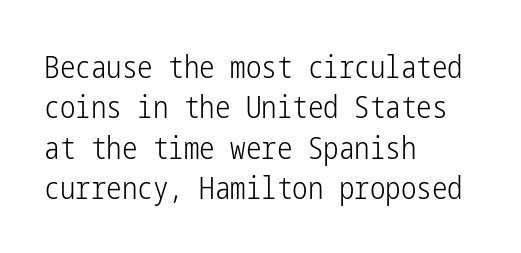
The image shows 31 px light, condensed sans-serif type, upright; set left-aligned, normal line spacing (1.3x), normal letter spacing, not underlined; low stroke contrast and a medium x-height.
